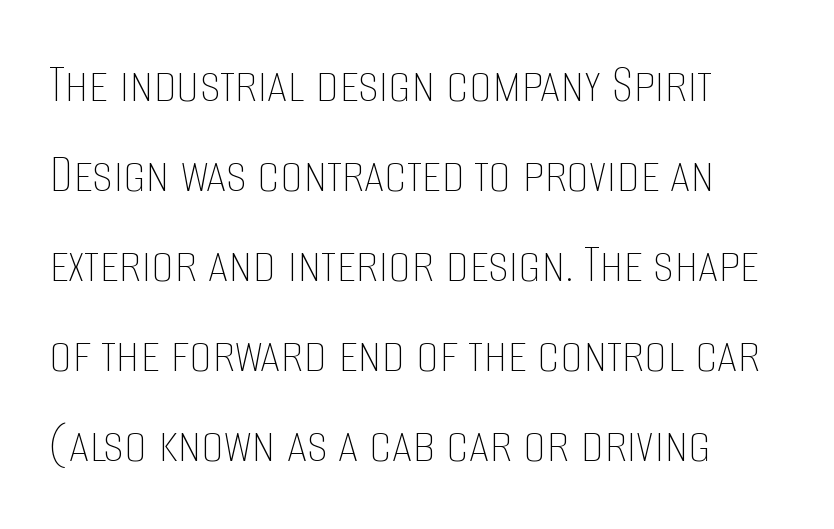
The image shows 57 px thin, condensed type, upright; set left-aligned, normal line spacing (1.58x), normal letter spacing, not underlined; low stroke contrast and a large x-height.
